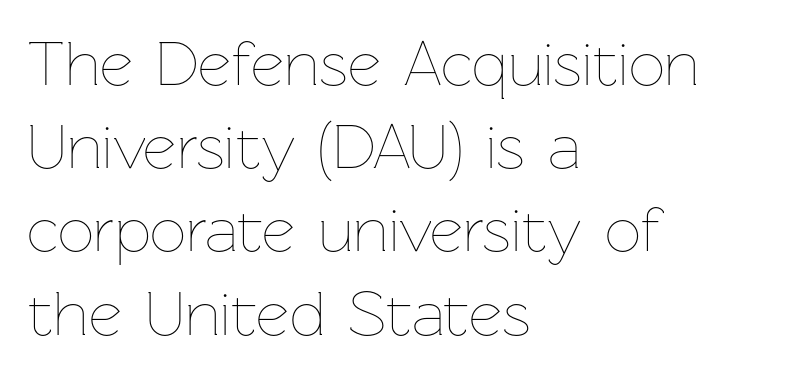
The image shows 64 px thin type, upright; set left-aligned, normal line spacing (1.3x), normal letter spacing, not underlined; low stroke contrast and a medium x-height.
